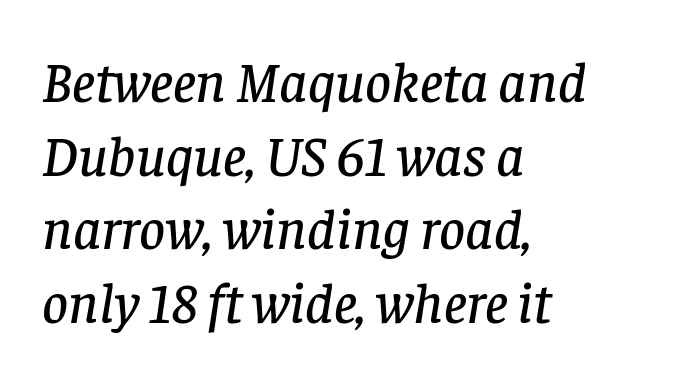
The image shows 57 px serif type, italic (leaning right); set left-aligned, normal line spacing (1.29x), normal letter spacing, not underlined; low stroke contrast and a large x-height.
